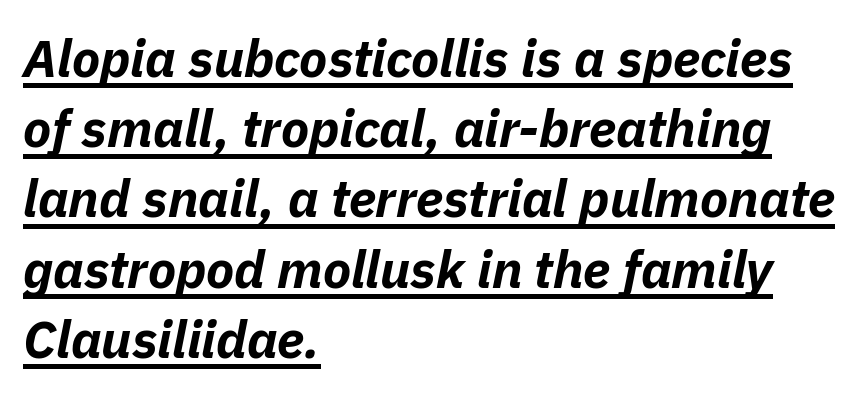
Q: Is the text bold? A: Yes.
Q: Is the text italic (slanted)? A: Yes, it leans right by about 11 degrees.
Q: Is the text underlined? A: Yes.
Q: How is the paragraph aligned? A: Left-aligned.
Q: Is the spacing between letters normal or unusually wide? A: Normal.
Q: Is the spacing between lines tight, normal or loose? A: Normal.
Q: Width (condensed, normal, or wide)? A: Normal.
Q: Stroke contrast? A: Low.
Q: x-height? A: Medium.
Q: Monospaced? A: No.
